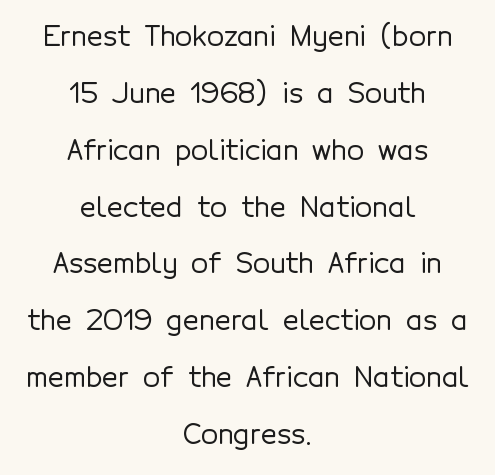
A typesetter would call this leading open, well beyond the default. Unmarked baselines from the first word to the last. Does the type have serifs? No, each stem ends abruptly. This sample has the flowing, uneven cadence of proportional lettering.
